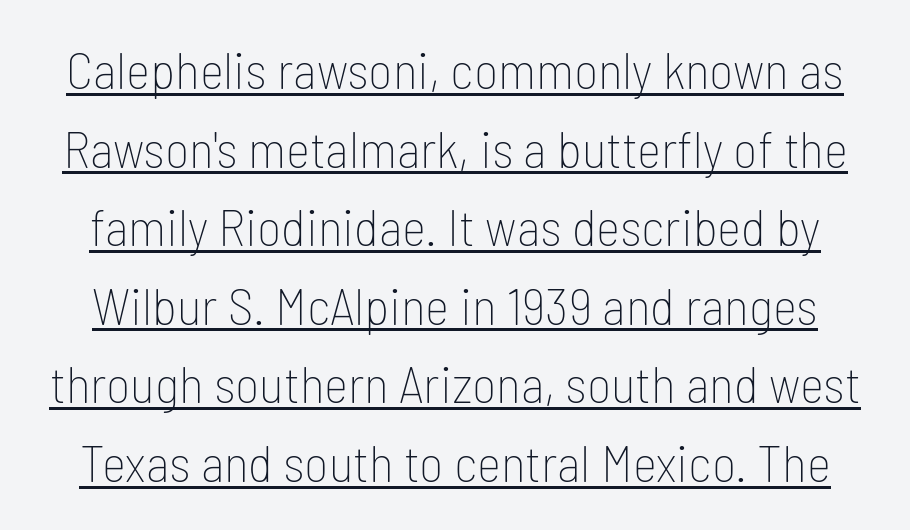
A light-to-regular cut is what we see here. Baseline-to-baseline distance is the conventional proportion of letter height. Do the letters lean? They stand straight. Look at the tracking — it's just the regular setting, nothing added. Notice how a bar underscores the lettering throughout.
